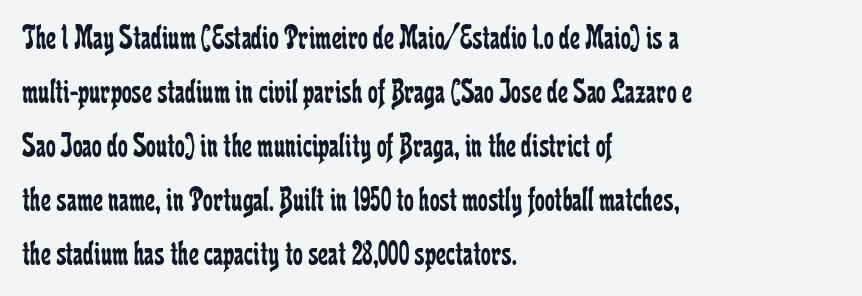
Interline gaps are of average width in this sample. The face used here is proportionally spaced, like ordinary book or web type. Here the glyphs are tracked normally, forming tight word shapes. A classic flush-left, rag-right setting is used for this passage. Vertical strokes here are truly vertical. The specimen omits any rule beneath the text block's lines.
